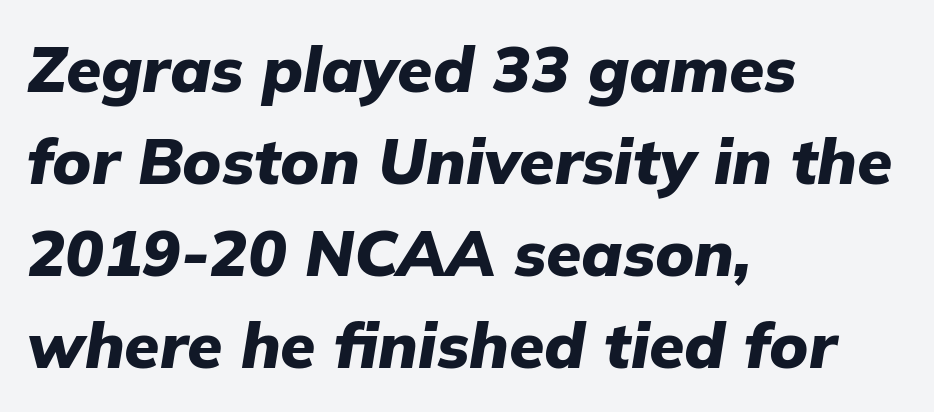
Q: Is the text bold? A: Yes.
Q: Is the text italic (slanted)? A: Yes, it leans right by about 9 degrees.
Q: Is the text underlined? A: No.
Q: How is the paragraph aligned? A: Left-aligned.
Q: Is the spacing between letters normal or unusually wide? A: Normal.
Q: Is the spacing between lines tight, normal or loose? A: Normal.
Q: Width (condensed, normal, or wide)? A: Normal.
Q: Stroke contrast? A: Low.
Q: x-height? A: Medium.
Q: Monospaced? A: No.
